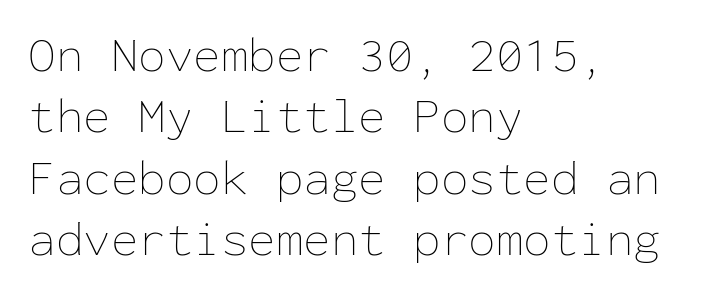
The image shows 50 px thin type, upright, monospaced; set left-aligned, line spacing 1.23x, normal letter spacing, not underlined; low stroke contrast and a medium x-height.
